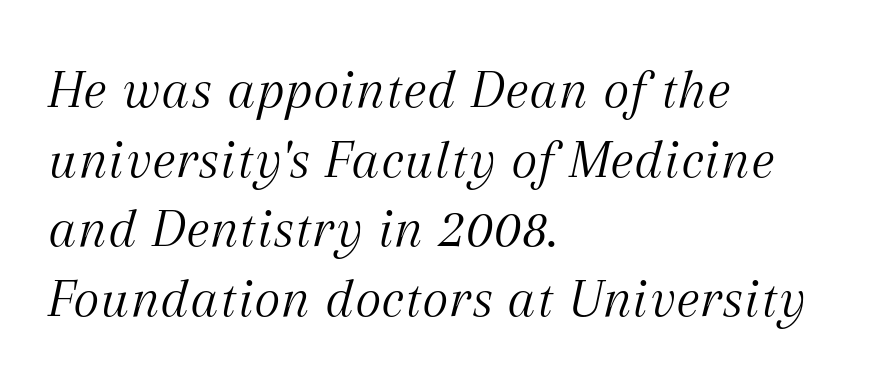
{"serif": "yes", "italic": "yes", "lean": "right", "slant_degrees": 12, "bold": "no", "weight": "light", "width": "normal", "stroke_contrast": "medium", "x_height": "medium", "monospaced": "no", "underline": "no", "align": "left", "line_spacing_ratio": 1.22, "letter_spacing": "normal", "letter_spacing_em": 0.0, "glyph_px": 57}
